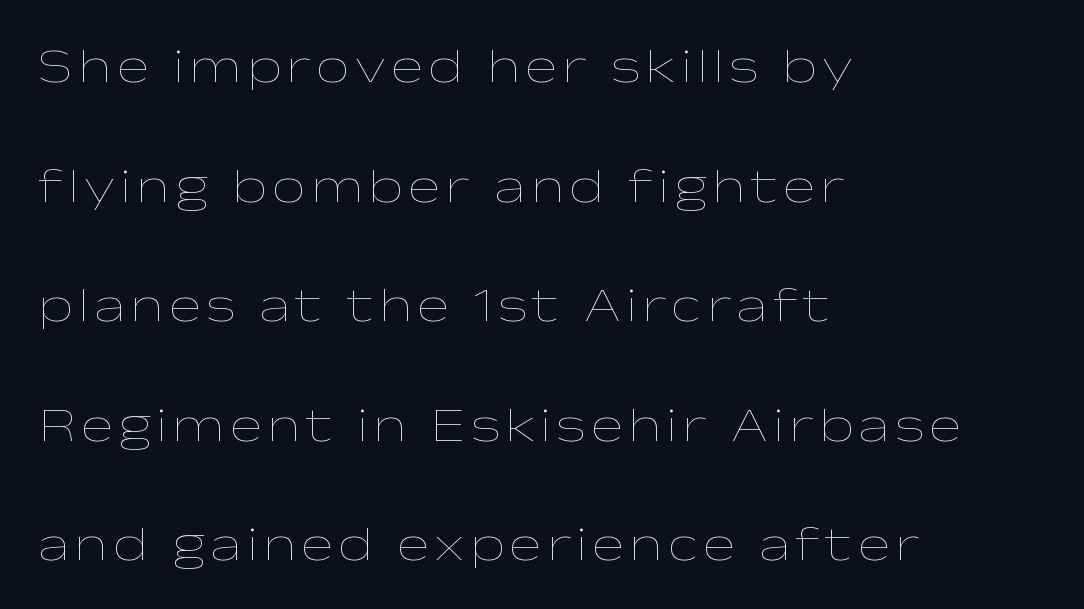
The image shows 48 px thin, wide type, upright; set left-aligned, loose line spacing (2.49x), not underlined; low stroke contrast and a medium x-height.
